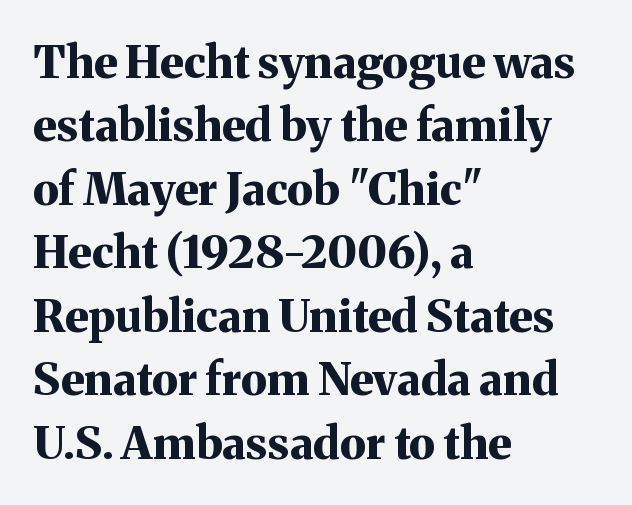
{"serif": "yes", "italic": "no", "bold": "yes", "weight": "bold", "width": "normal", "stroke_contrast": "medium", "x_height": "medium", "monospaced": "no", "underline": "no", "align": "left", "line_spacing": "normal", "line_spacing_ratio": 1.41, "letter_spacing": "normal", "letter_spacing_em": 0.0, "glyph_px": 45}
